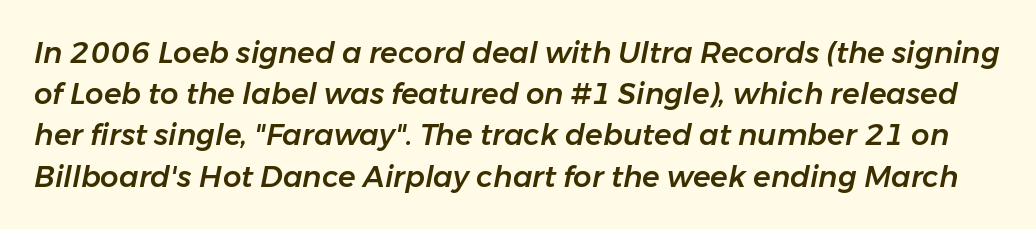
{"italic": "yes", "lean": "right", "slant_degrees": 11, "width": "normal", "stroke_contrast": "low", "x_height": "medium", "monospaced": "no", "underline": "no", "line_spacing": "normal", "line_spacing_ratio": 1.42, "letter_spacing": "normal", "letter_spacing_em": 0.0, "glyph_px": 29}
